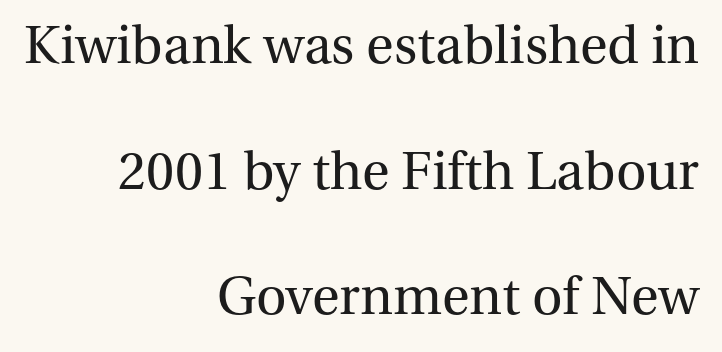
Q: Is the text bold? A: No.
Q: Is the text italic (slanted)? A: No, it is upright.
Q: Is the typeface a serif or a sans-serif typeface? A: Serif.
Q: Is the text underlined? A: No.
Q: How is the paragraph aligned? A: Right-aligned.
Q: Is the spacing between letters normal or unusually wide? A: Normal.
Q: Is the spacing between lines tight, normal or loose? A: Loose.
Q: Width (condensed, normal, or wide)? A: Normal.
Q: Stroke contrast? A: Medium.
Q: x-height? A: Medium.
Q: Monospaced? A: No.
